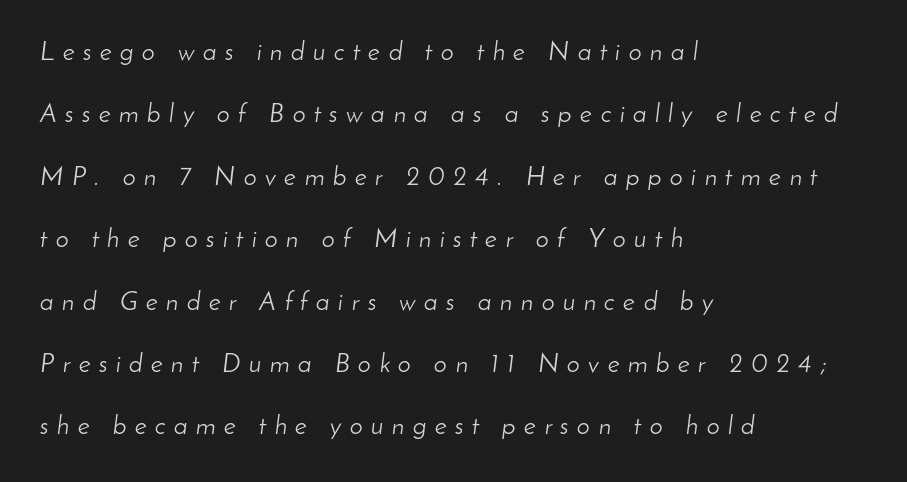
{"italic": "yes", "lean": "right", "slant_degrees": 8, "bold": "no", "underline": "no", "align": "left", "line_spacing": "loose", "line_spacing_ratio": 2.4, "letter_spacing": "wide", "letter_spacing_em": 0.32, "glyph_px": 26}
